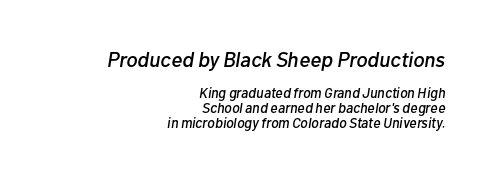
This block would grow much taller if given ordinary leading; it's compressed now. The initial chunk of copy outweighs the following chunk in type size. Just letters on the line, the space beneath them empty. Horizontal alignment here is rightward, an uncommon choice for prose. The whole block is typeset with a tilt.
